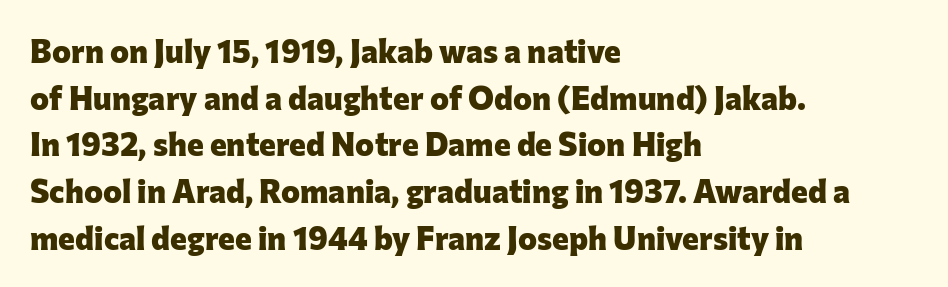
Compared with a centered layout, this one pins lines to the left instead. The type family on display is of the sans-serif kind. The specimen omits any rule beneath the text block's lines. Compared with typical paragraphs, the rows here are spaced about the same. Plenty of ink on the page — the face is bold.
